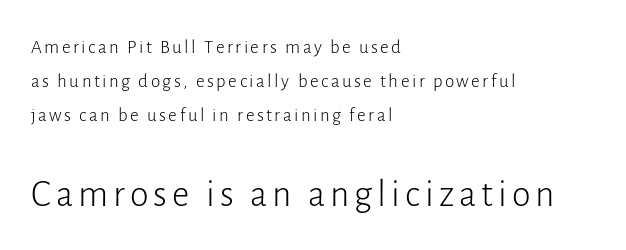
If you drew a line through each stem, it would be perfectly vertical. A typesetter would call this proportional, since set widths differ per character. Here the second block reads like a headline and the first like body copy. The cut favours lightness, reaching ordinary text weight at its darkest. Words float on clear page, feet unadorned.
